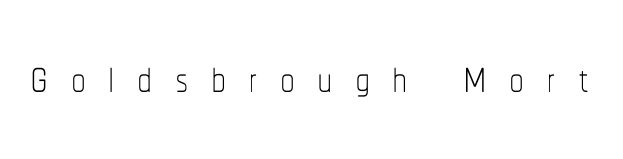
The image shows 60 px thin, condensed type, upright; set unusually wide letter spacing (+0.37 em), not underlined; low stroke contrast and a medium x-height.
